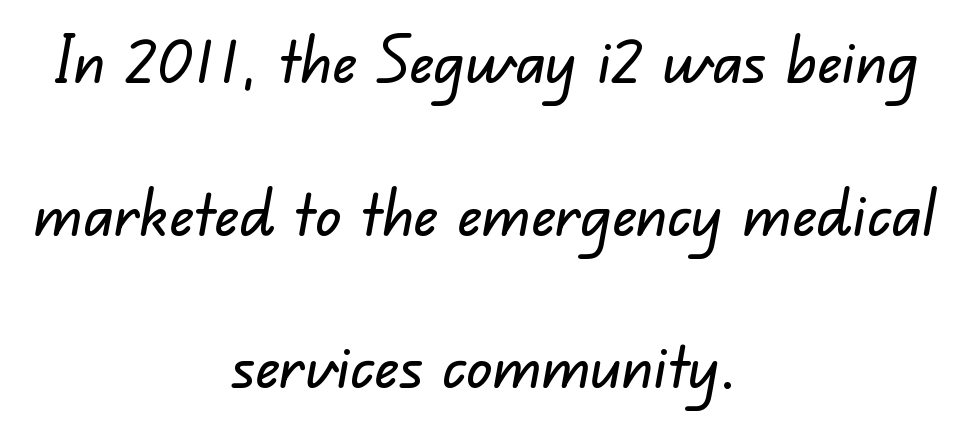
{"serif": "no", "width": "normal", "stroke_contrast": "low", "x_height": "small", "monospaced": "no", "underline": "no", "align": "center", "line_spacing": "loose", "line_spacing_ratio": 2.35, "letter_spacing": "normal", "letter_spacing_em": 0.0, "glyph_px": 65}
